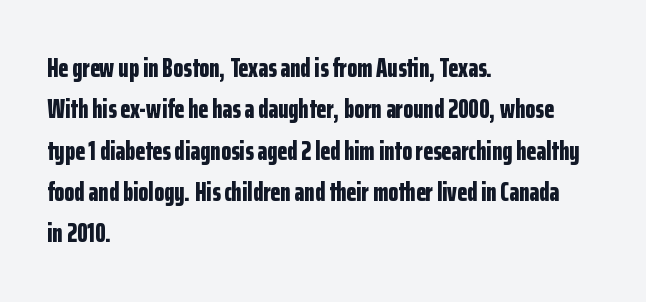
Q: Is the text bold? A: Yes.
Q: Is the text italic (slanted)? A: No, it is upright.
Q: Is the text underlined? A: No.
Q: How is the paragraph aligned? A: Left-aligned.
Q: Is the spacing between letters normal or unusually wide? A: Normal.
Q: Is the spacing between lines tight, normal or loose? A: Normal.
